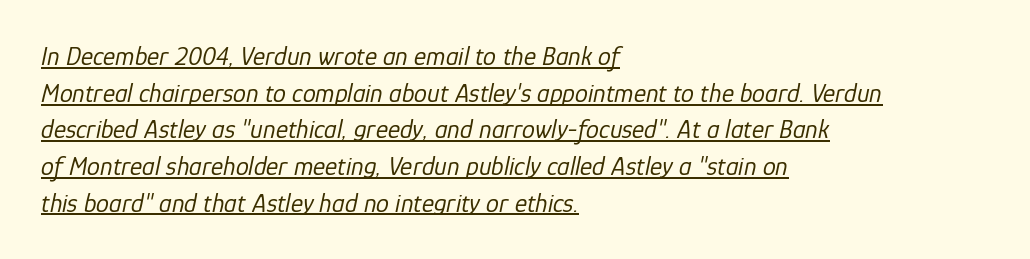
The image shows 26 px text type, italic (leaning right); set left-aligned, normal line spacing (1.41x), normal letter spacing, underlined.
